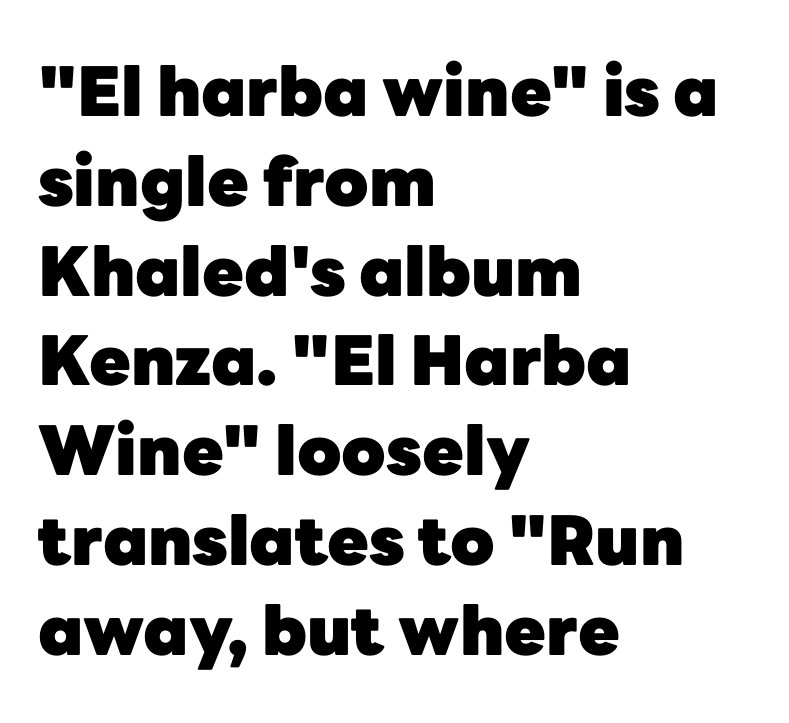
A typesetter would call this proportional, since set widths differ per character. This block has exactly the height ordinary leading produces. Ascenders rise straight up at ninety degrees. The glyphs are unaccompanied by any horizontal stroke below them. The face used here has the dense, thick strokes of a bold. The rendering keeps characters at their native spacing.
